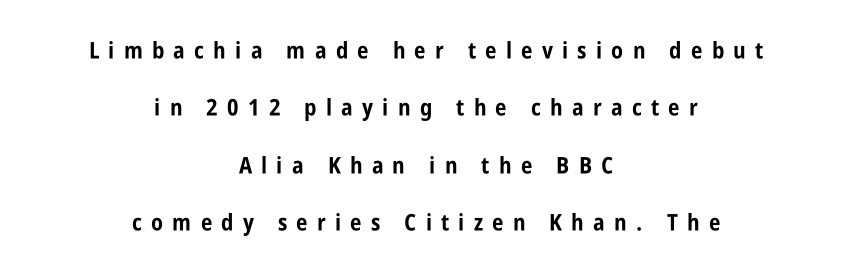
Does the leading feel generous? Absolutely, it's lavish. There is plenty of visible air inserted between adjacent glyphs. Summary of weight: heavy, a full bold. In terms of posture, this sample is upright. Neither beginnings nor endings align; midpoints do.
